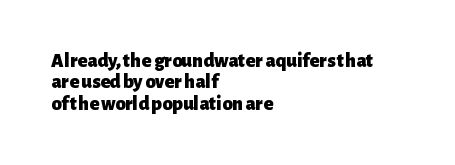
The image shows 20 px bold type, upright; set left-aligned, tight line spacing (1.07x), normal letter spacing, not underlined.
